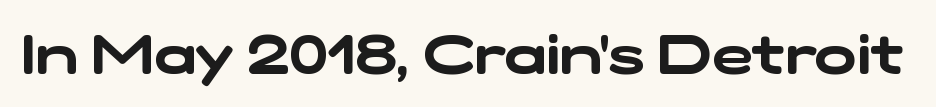
The image shows 55 px wide sans-serif type; set normal letter spacing, not underlined; low stroke contrast and a medium x-height.
